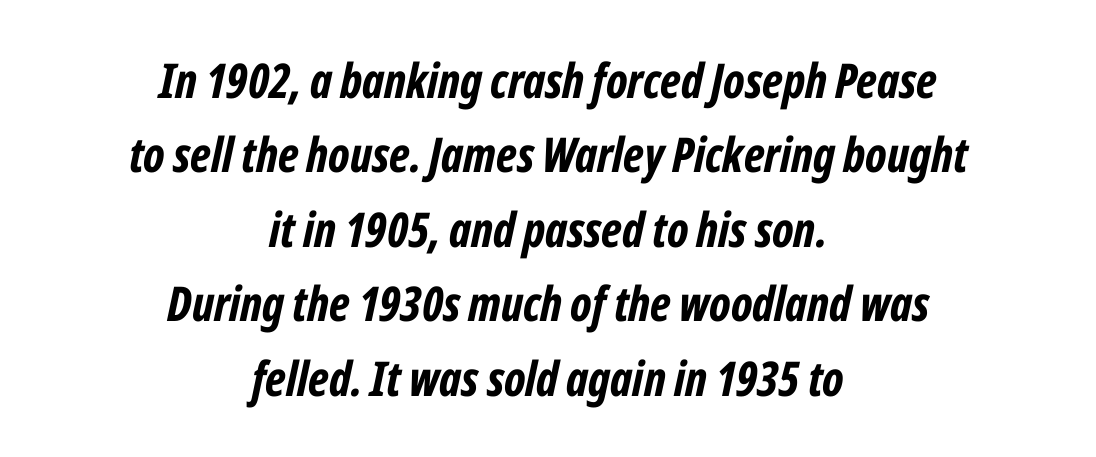
Q: Is the text bold? A: Yes.
Q: Is the text italic (slanted)? A: Yes, it leans right by about 12 degrees.
Q: Is the text underlined? A: No.
Q: How is the paragraph aligned? A: Centered.
Q: Is the spacing between letters normal or unusually wide? A: Normal.
Q: Is the spacing between lines tight, normal or loose? A: Normal.
Q: Width (condensed, normal, or wide)? A: Condensed.
Q: Stroke contrast? A: Low.
Q: x-height? A: Medium.
Q: Monospaced? A: No.
